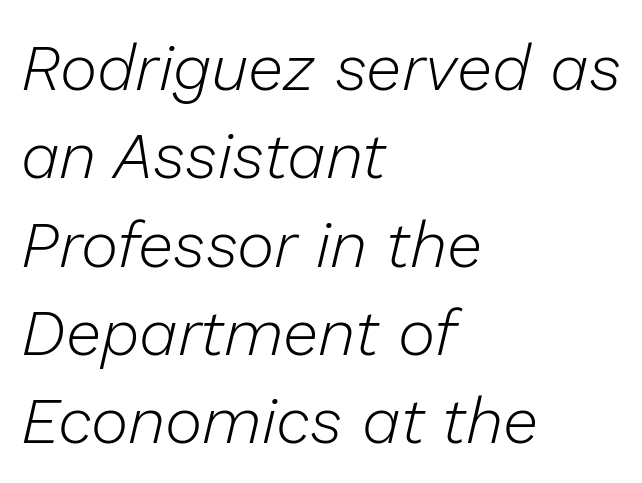
The image shows 64 px light type, italic (leaning right); set left-aligned, normal line spacing (1.38x), normal letter spacing, not underlined; low stroke contrast and a medium x-height.
